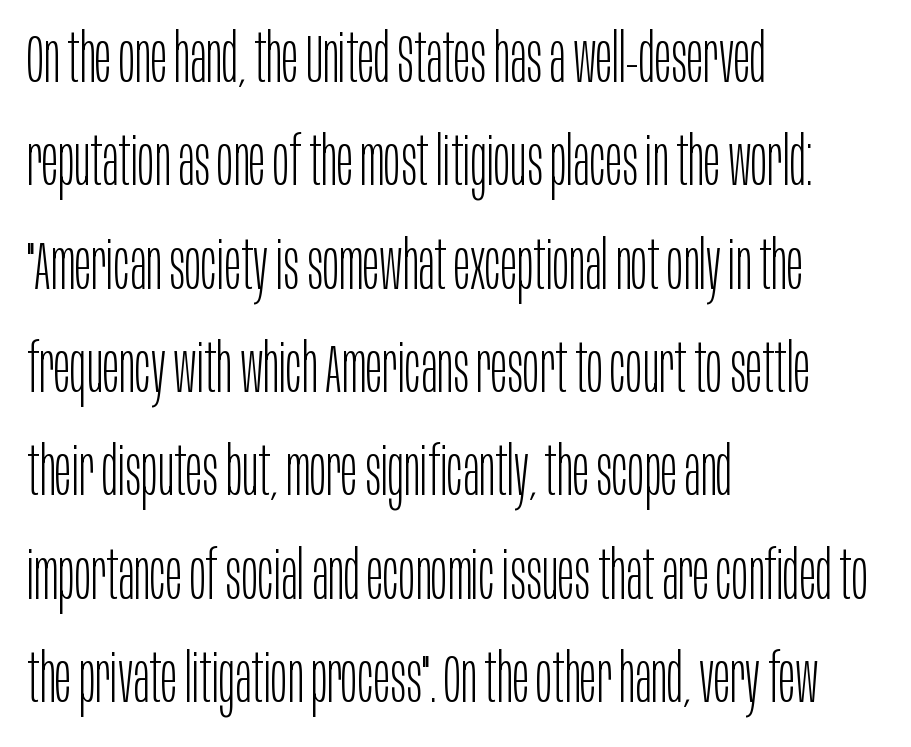
{"serif": "no", "italic": "no", "bold": "no", "weight": "light", "width": "condensed", "stroke_contrast": "low", "x_height": "large", "monospaced": "no", "underline": "no", "align": "left", "line_spacing": "normal", "line_spacing_ratio": 1.52, "letter_spacing": "normal", "letter_spacing_em": 0.0, "glyph_px": 68}
